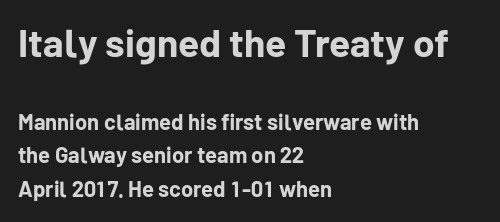
Typesetter's note — upper block bumped up in size, lower block left smaller. The line-height multiplier appears to be the usual default. A typesetter would label this face a sans. Looks like regular typesetting: each glyph gets only the width it needs. No italicization has been applied; the sample stays upright.
